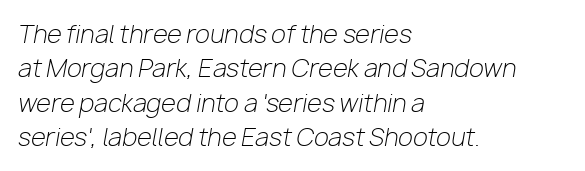
{"italic": "yes", "lean": "right", "slant_degrees": 10, "bold": "no", "underline": "no", "align": "left", "line_spacing": "normal", "line_spacing_ratio": 1.43, "letter_spacing": "normal", "letter_spacing_em": 0.0, "glyph_px": 24}
